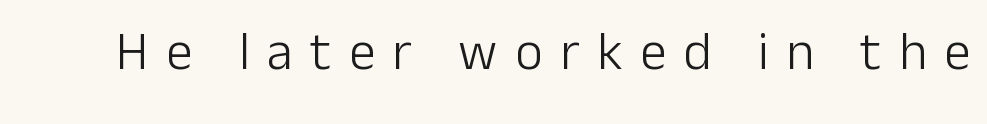
{"serif": "no", "italic": "no", "bold": "no", "weight": "light", "width": "normal", "stroke_contrast": "low", "x_height": "medium", "monospaced": "no", "underline": "no", "letter_spacing": "wide", "letter_spacing_em": 0.33, "glyph_px": 53}
